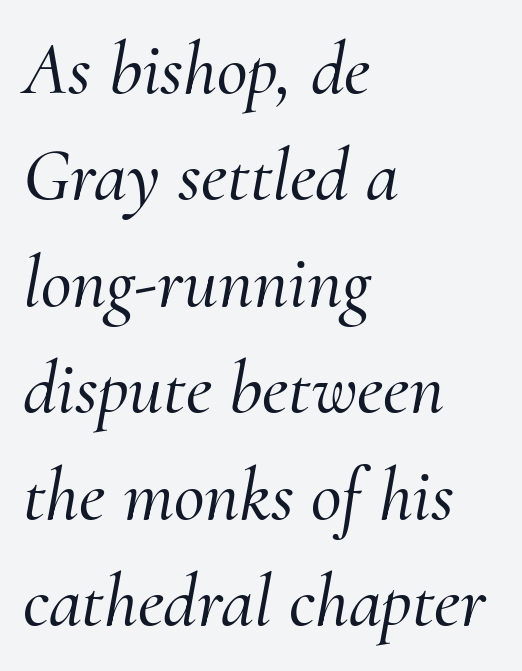
Leading: standard. Compared with typical body copy, the letter spacing here is the same. Would a proofreader flag this as italicized? Yes. The rendering shows small feet on the letterforms — a serif design. This sample is left-justified, so line endings fall wherever the words run out.
